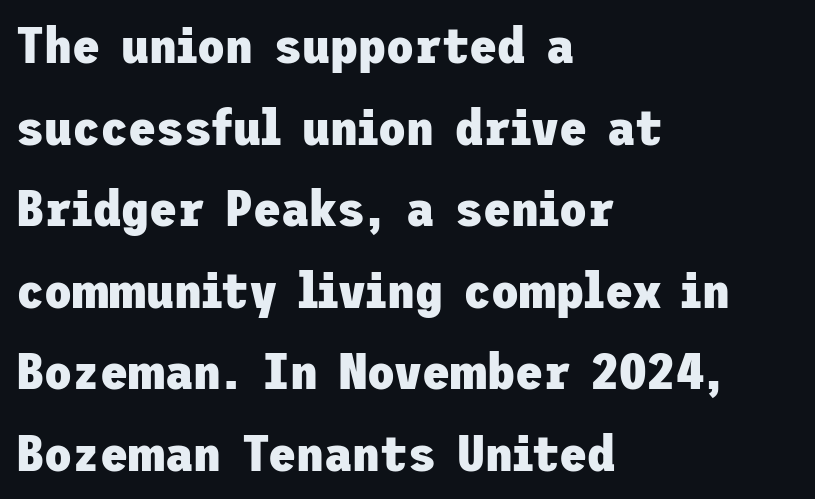
Q: Is the text bold? A: Yes.
Q: Is the text italic (slanted)? A: No, it is upright.
Q: Is the typeface a serif or a sans-serif typeface? A: Sans-serif.
Q: Is the text underlined? A: No.
Q: How is the paragraph aligned? A: Left-aligned.
Q: Is the spacing between letters normal or unusually wide? A: Normal.
Q: Is the spacing between lines tight, normal or loose? A: Normal.
Q: Width (condensed, normal, or wide)? A: Normal.
Q: Stroke contrast? A: Low.
Q: x-height? A: Medium.
